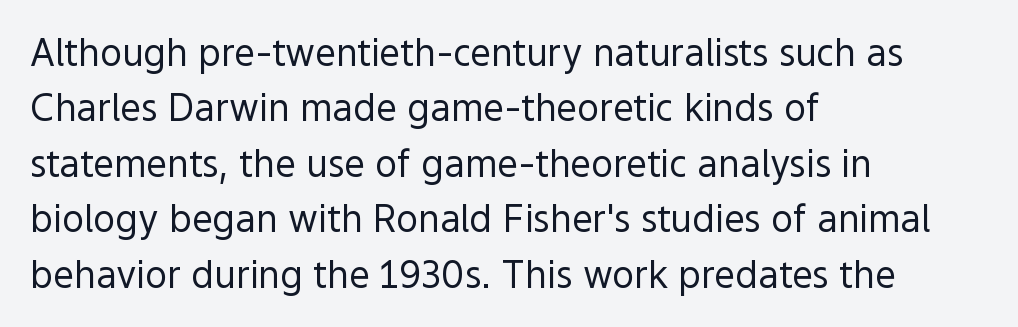
The letters advance in unequal steps, a hallmark of proportional type. Underlining? Definitely not there. The type sits square on the baseline with zero lean. This rendering uses left alignment, leaving the right contour irregular.
